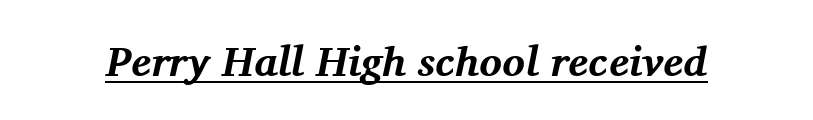
{"serif": "yes", "italic": "yes", "lean": "right", "slant_degrees": 11, "bold": "yes", "weight": "bold", "width": "normal", "stroke_contrast": "medium", "x_height": "medium", "monospaced": "no", "underline": "yes", "letter_spacing": "normal", "letter_spacing_em": 0.0, "glyph_px": 42}
